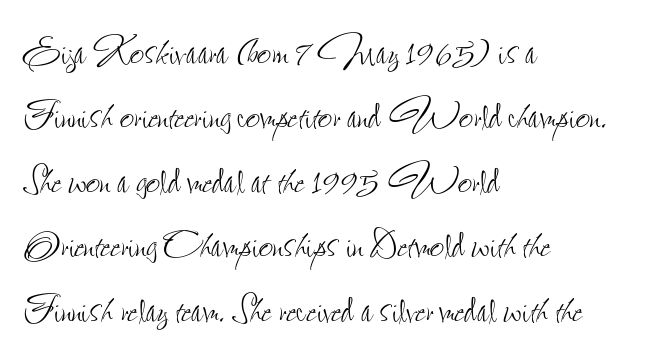
Spacing verdict: proportional, widths tailored to each character. Horizontal bands of white between lines are of average thickness. The lines are quadded left. The glyphs are unaccompanied by any horizontal stroke below them.
